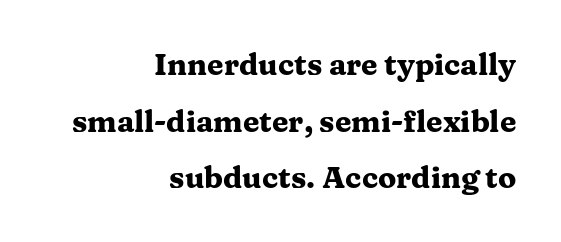
The image shows 30 px heavy, wide serif type, upright; set right-aligned, line spacing 1.89x, normal letter spacing, not underlined; medium stroke contrast and a medium x-height.
